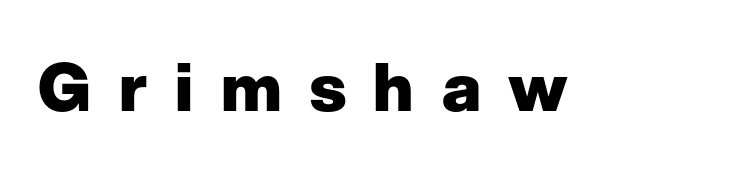
The image shows 66 px heavy sans-serif type, upright; set unusually wide letter spacing (+0.42 em), not underlined; low stroke contrast and a medium x-height.
